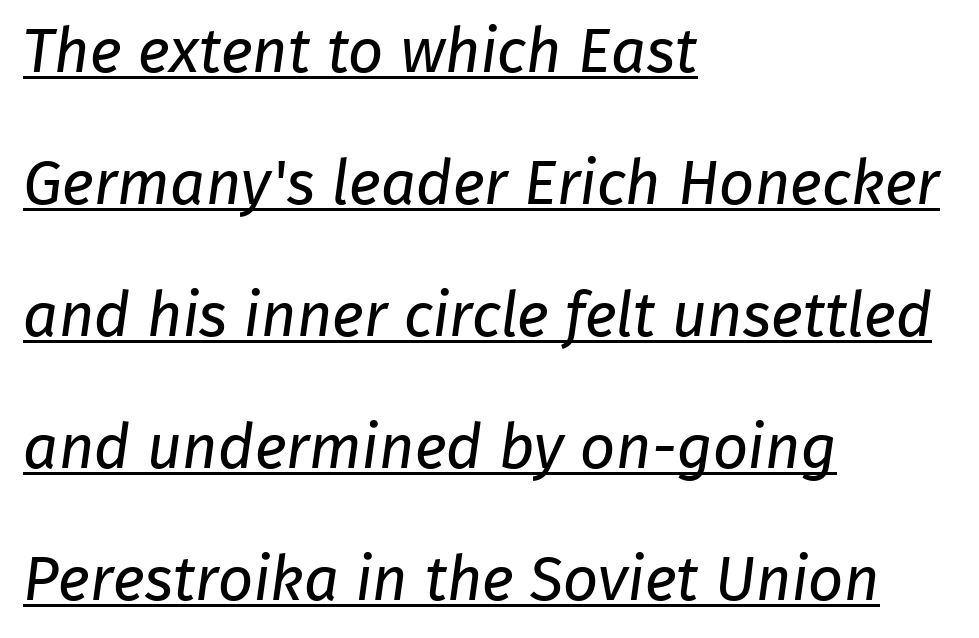
{"serif": "no", "bold": "no", "weight": "regular", "width": "normal", "stroke_contrast": "low", "x_height": "medium", "monospaced": "no", "underline": "yes", "align": "left", "line_spacing": "loose", "line_spacing_ratio": 2.13, "letter_spacing": "normal", "letter_spacing_em": 0.0, "glyph_px": 62}
